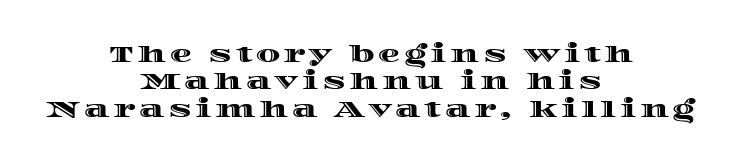
Quick note: underline off. Visually the block forms a symmetrical silhouette, jagged on both flanks. This sample uses an upright cut, with every glyph sitting square on the baseline.
